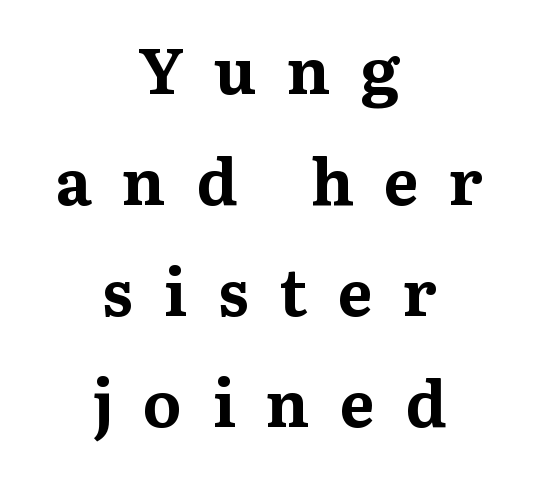
{"serif": "yes", "italic": "no", "bold": "yes", "weight": "bold", "width": "normal", "stroke_contrast": "medium", "x_height": "medium", "monospaced": "no", "underline": "no", "align": "center", "line_spacing_ratio": 1.71, "letter_spacing": "wide", "letter_spacing_em": 0.47, "glyph_px": 65}
